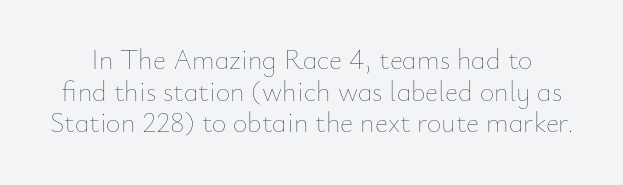
The image shows 28 px thin type, upright; set tight line spacing (1.13x), normal letter spacing, not underlined; low stroke contrast and a small x-height.
